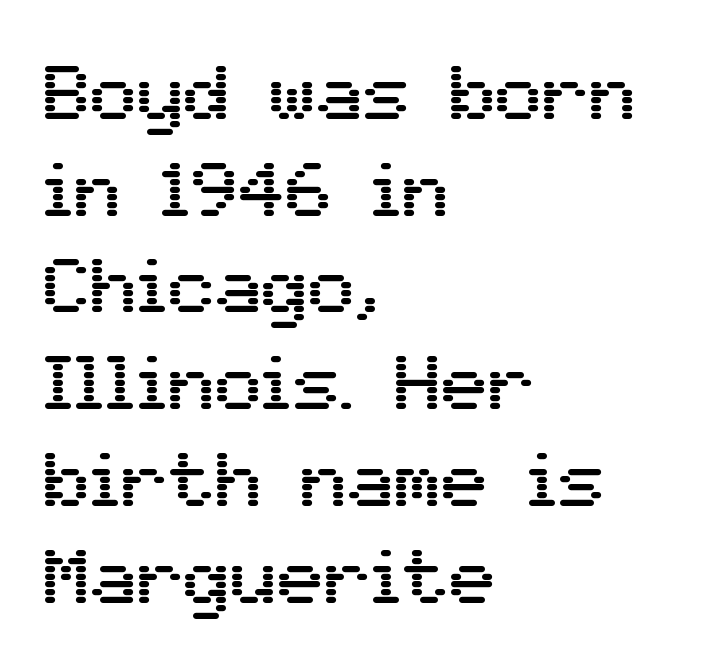
Q: Is the text italic (slanted)? A: No, it is upright.
Q: Is the typeface a serif or a sans-serif typeface? A: Sans-serif.
Q: Is the text underlined? A: No.
Q: How is the paragraph aligned? A: Left-aligned.
Q: Is the spacing between letters normal or unusually wide? A: Normal.
Q: Width (condensed, normal, or wide)? A: Normal.
Q: Stroke contrast? A: Medium.
Q: x-height? A: Medium.
Q: Monospaced? A: No.
